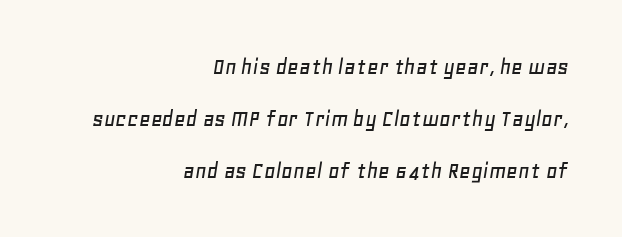
Q: Is the text italic (slanted)? A: Yes, it leans right by about 11 degrees.
Q: Is the text underlined? A: No.
Q: How is the paragraph aligned? A: Right-aligned.
Q: Is the spacing between letters normal or unusually wide? A: Normal.
Q: Is the spacing between lines tight, normal or loose? A: Loose.
